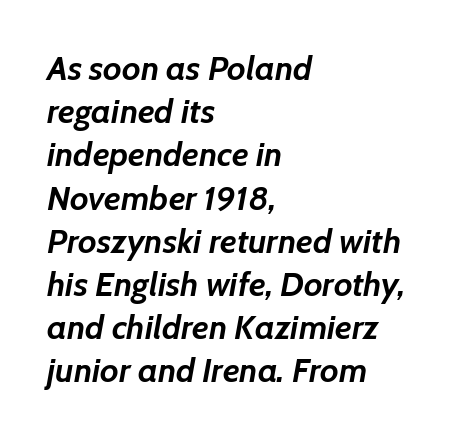
{"italic": "yes", "lean": "right", "slant_degrees": 7, "bold": "yes", "weight": "semibold", "width": "normal", "stroke_contrast": "low", "x_height": "medium", "monospaced": "no", "underline": "no", "align": "left", "line_spacing": "normal", "line_spacing_ratio": 1.27, "letter_spacing": "normal", "letter_spacing_em": 0.0, "glyph_px": 34}
